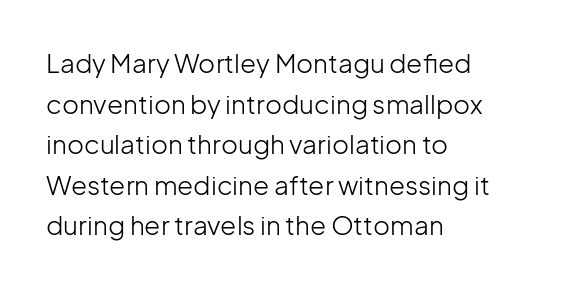
Q: Is the text bold? A: No.
Q: Is the text italic (slanted)? A: No, it is upright.
Q: Is the text underlined? A: No.
Q: How is the paragraph aligned? A: Left-aligned.
Q: Is the spacing between letters normal or unusually wide? A: Normal.
Q: Is the spacing between lines tight, normal or loose? A: Normal.
